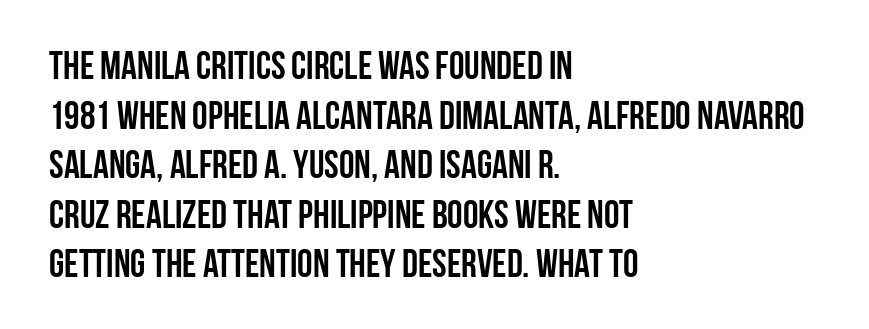
Q: Is the text bold? A: Yes.
Q: Is the text italic (slanted)? A: No, it is upright.
Q: Is the typeface a serif or a sans-serif typeface? A: Sans-serif.
Q: Is the text underlined? A: No.
Q: How is the paragraph aligned? A: Left-aligned.
Q: Is the spacing between letters normal or unusually wide? A: Normal.
Q: Is the spacing between lines tight, normal or loose? A: Normal.
Q: Width (condensed, normal, or wide)? A: Condensed.
Q: Stroke contrast? A: Low.
Q: x-height? A: Large.
Q: Monospaced? A: No.
